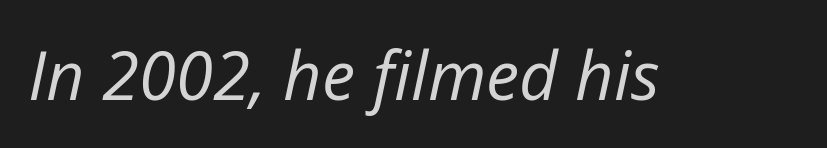
{"italic": "yes", "lean": "right", "slant_degrees": 12, "bold": "no", "weight": "regular", "width": "normal", "stroke_contrast": "low", "x_height": "medium", "monospaced": "no", "underline": "no", "letter_spacing": "normal", "letter_spacing_em": 0.0, "glyph_px": 67}
